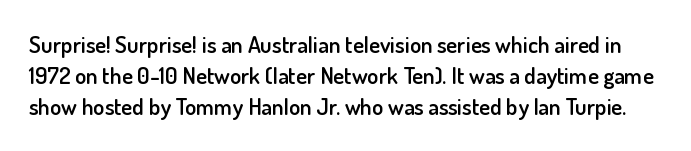
Q: Is the text bold? A: Semi-bold.
Q: Is the text italic (slanted)? A: No, it is upright.
Q: Is the text underlined? A: No.
Q: Is the spacing between letters normal or unusually wide? A: Normal.
Q: Is the spacing between lines tight, normal or loose? A: Normal.
